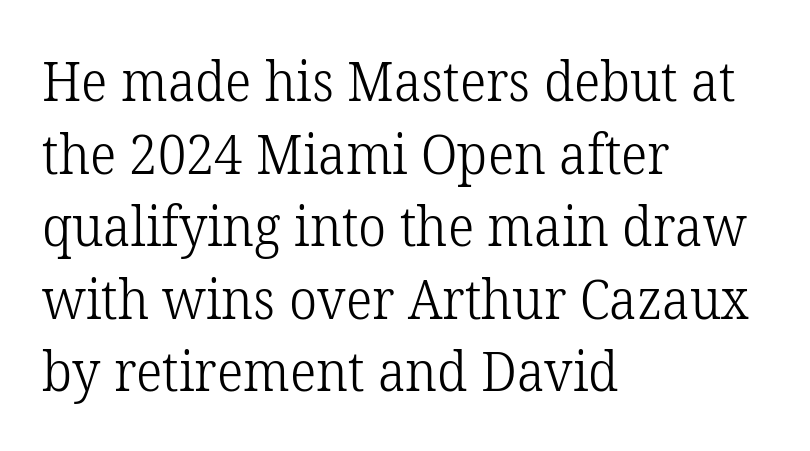
To sum up the face: it has serifs. The tracking reads as untouched default to a designer's eye. Nothing heavy about these letters — not bold at all. Posture: upright roman. The space beneath each line is pristine and unruled.
